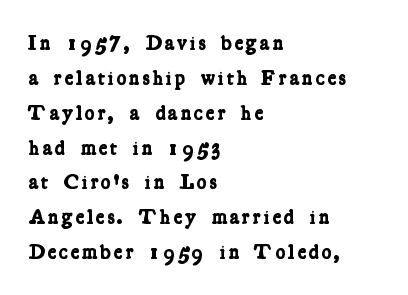
The specimen omits any rule beneath the text block's lines. The paragraph shown leans on its left margin. One glance says typical: line gaps are just what's usual. Plenty of ink on the page — the face is bold.
